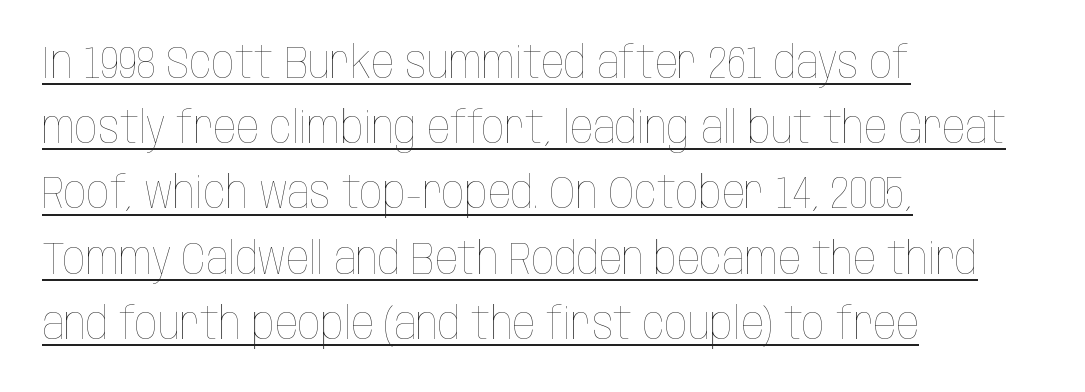
The image shows 45 px thin, condensed type, upright; set left-aligned, normal line spacing (1.45x), normal letter spacing, underlined; low stroke contrast and a large x-height.
